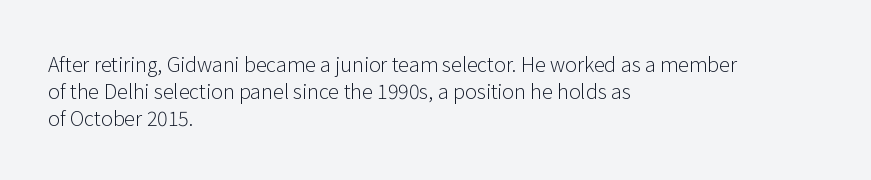
Unlike italic type, these characters show no tilt at all. Honestly, there is no underline to notice here at all. The ragged edge is on the right, which tells us the setting is flush left. Tracking here is standard; glyphs follow each other at the usual distance.
